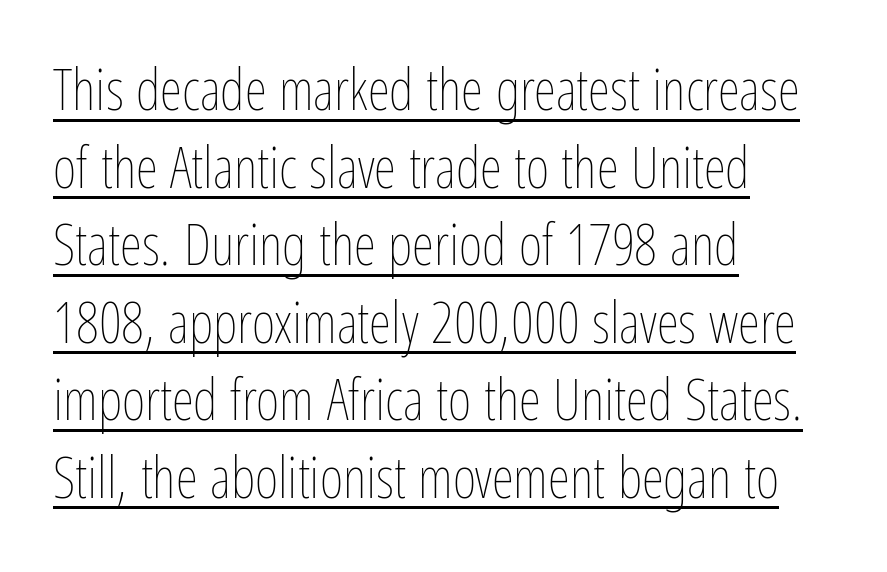
Q: Is the text bold? A: No.
Q: Is the text italic (slanted)? A: No, it is upright.
Q: Is the text underlined? A: Yes.
Q: How is the paragraph aligned? A: Left-aligned.
Q: Is the spacing between letters normal or unusually wide? A: Normal.
Q: Is the spacing between lines tight, normal or loose? A: Normal.
Q: Width (condensed, normal, or wide)? A: Condensed.
Q: Stroke contrast? A: Low.
Q: x-height? A: Medium.
Q: Monospaced? A: No.
